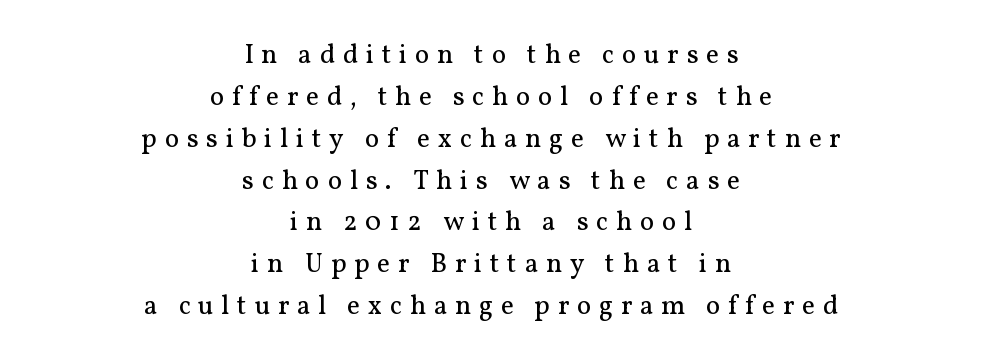
Is there much room between lines? A standard amount, neither cramped nor airy. Ascenders rise straight up at ninety degrees. A clean baseline with only descenders dipping below it. Think standard paragraph weight, or any step lighter than that. The typesetter chose a symmetrical, centered arrangement here. In terms of letterspacing, this is a distinctly airy, spread setting.
